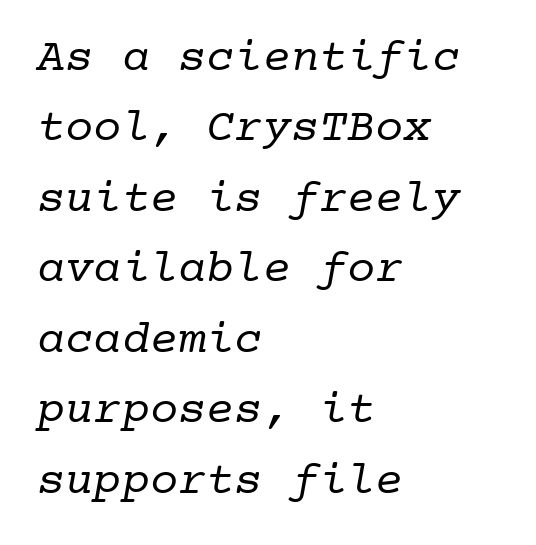
The image shows 47 px regular-weight serif type, monospaced; set left-aligned, normal line spacing (1.5x), normal letter spacing, not underlined; low stroke contrast and a medium x-height.
